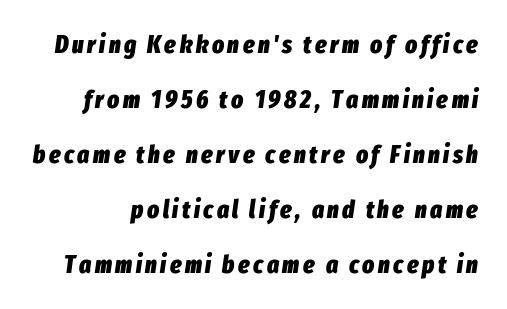
Q: Is the text bold? A: Yes.
Q: Is the text italic (slanted)? A: Yes, it leans right by about 8 degrees.
Q: Is the text underlined? A: No.
Q: Is the spacing between lines tight, normal or loose? A: Loose.
